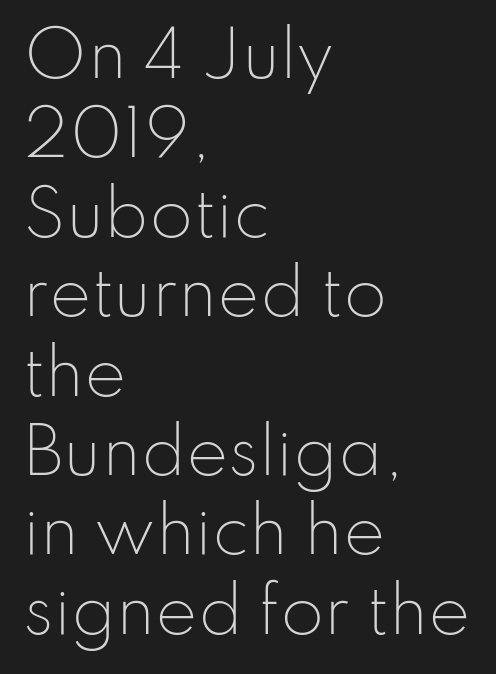
{"serif": "no", "italic": "no", "bold": "no", "weight": "light", "width": "normal", "stroke_contrast": "low", "x_height": "small", "monospaced": "no", "underline": "no", "align": "left", "line_spacing": "normal", "line_spacing_ratio": 1.26, "letter_spacing": "normal", "letter_spacing_em": 0.0, "glyph_px": 63}
